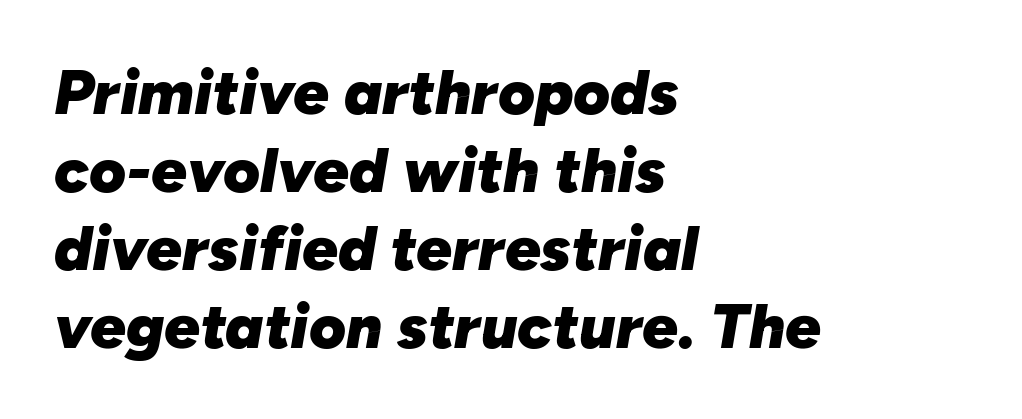
The image shows 63 px heavy type, italic (leaning right); set left-aligned, line spacing 1.24x, normal letter spacing, not underlined; low stroke contrast and a medium x-height.
